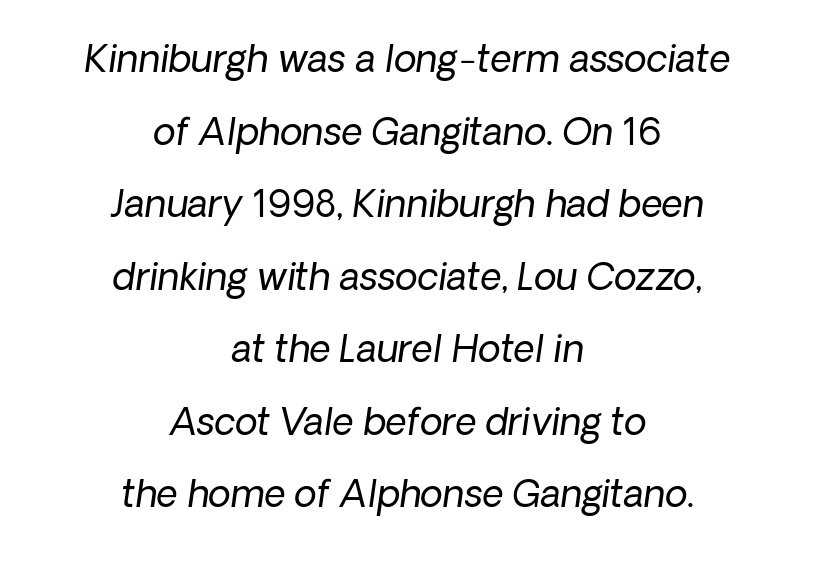
The image shows 37 px regular-weight type, italic (leaning right); set centered, loose line spacing (1.96x), normal letter spacing, not underlined; low stroke contrast and a medium x-height.
